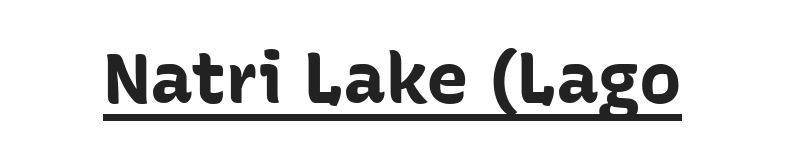
{"serif": "no", "italic": "no", "bold": "yes", "weight": "bold", "width": "normal", "stroke_contrast": "low", "x_height": "medium", "monospaced": "no", "underline": "yes", "letter_spacing": "normal", "letter_spacing_em": 0.0, "glyph_px": 71}
